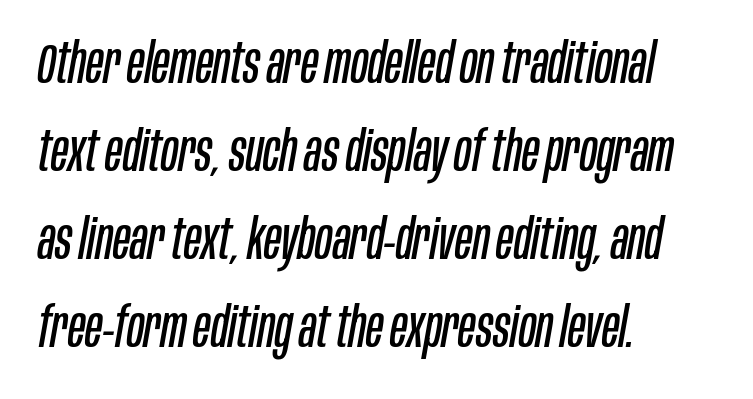
These lines are rendered in a variable-pitch font. You can tell it's italic because the verticals aren't actually vertical. The passage shown has conventional tracking throughout. Check the space under the baseline: it is left empty. Each new line begins a customary step beneath the previous one. Reading down the block, your eye returns to a fixed left position each line.
